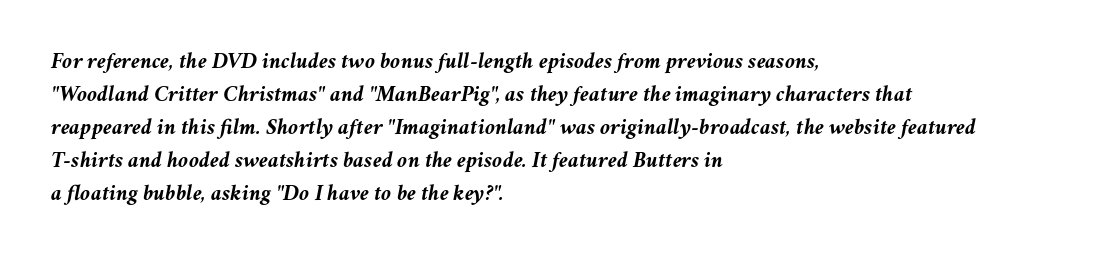
{"italic": "yes", "lean": "right", "slant_degrees": 11, "bold": "yes", "underline": "no", "align": "left", "line_spacing": "normal", "line_spacing_ratio": 1.44, "letter_spacing": "normal", "letter_spacing_em": 0.0, "glyph_px": 23}
